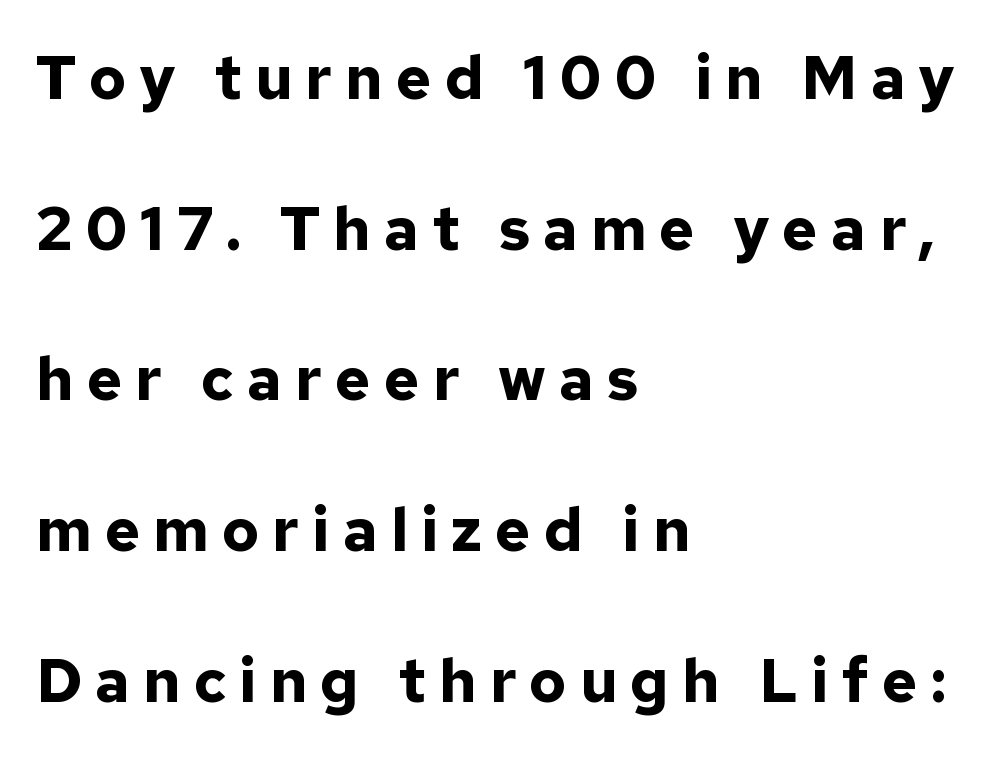
{"serif": "no", "italic": "no", "bold": "yes", "weight": "bold", "width": "normal", "stroke_contrast": "low", "x_height": "medium", "monospaced": "no", "underline": "no", "align": "left", "line_spacing": "loose", "line_spacing_ratio": 2.47, "letter_spacing": "wide", "letter_spacing_em": 0.21, "glyph_px": 61}
